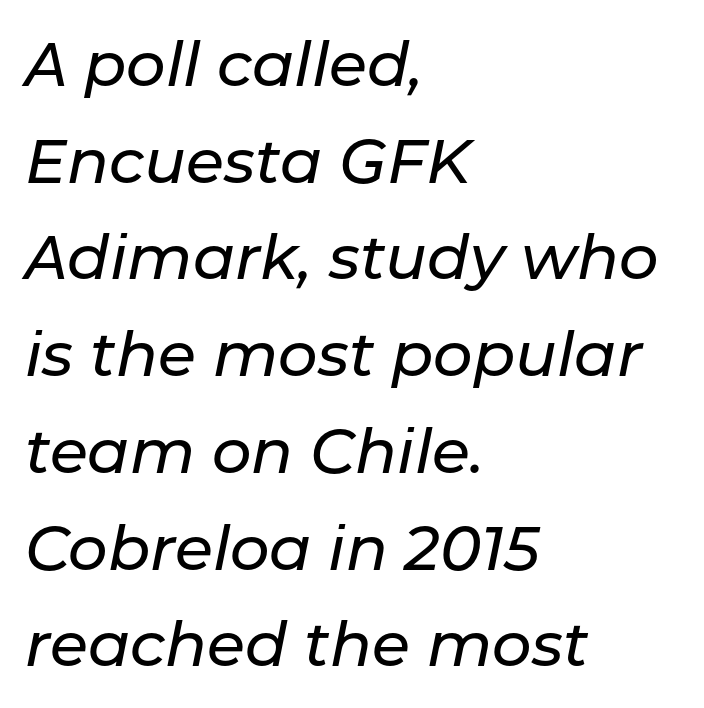
{"italic": "yes", "lean": "right", "slant_degrees": 11, "width": "normal", "stroke_contrast": "low", "x_height": "medium", "monospaced": "no", "underline": "no", "align": "left", "line_spacing": "normal", "line_spacing_ratio": 1.56, "letter_spacing": "normal", "letter_spacing_em": 0.0, "glyph_px": 62}
